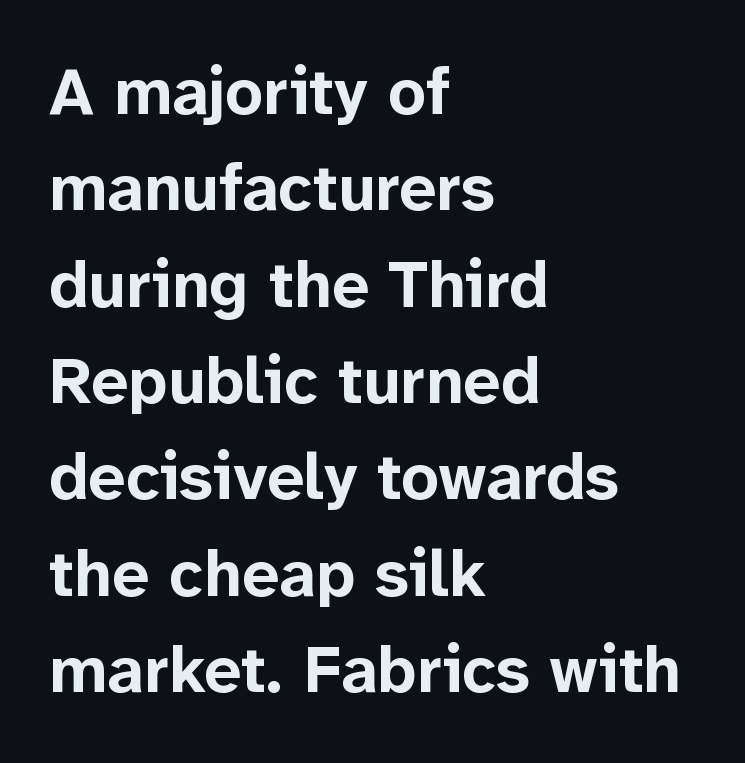
Q: Is the text bold? A: Yes.
Q: Is the text italic (slanted)? A: No, it is upright.
Q: Is the typeface a serif or a sans-serif typeface? A: Sans-serif.
Q: Is the text underlined? A: No.
Q: How is the paragraph aligned? A: Left-aligned.
Q: Is the spacing between letters normal or unusually wide? A: Normal.
Q: Is the spacing between lines tight, normal or loose? A: Normal.
Q: Width (condensed, normal, or wide)? A: Normal.
Q: Stroke contrast? A: Low.
Q: x-height? A: Medium.
Q: Monospaced? A: No.
